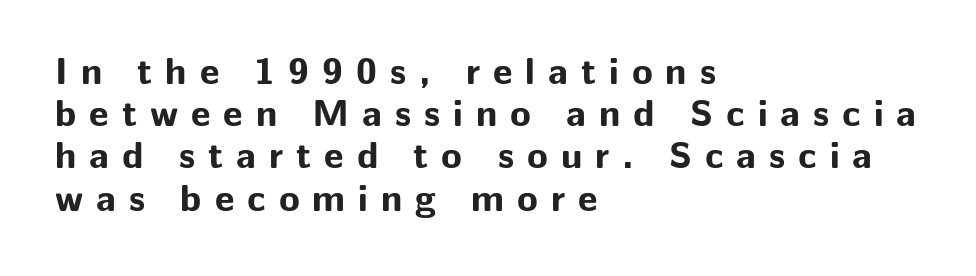
Q: Is the text bold? A: Yes.
Q: Is the text italic (slanted)? A: No, it is upright.
Q: Is the typeface a serif or a sans-serif typeface? A: Sans-serif.
Q: Is the text underlined? A: No.
Q: How is the paragraph aligned? A: Left-aligned.
Q: Is the spacing between letters normal or unusually wide? A: Unusually wide.
Q: Is the spacing between lines tight, normal or loose? A: Tight.
Q: Width (condensed, normal, or wide)? A: Normal.
Q: Stroke contrast? A: Low.
Q: x-height? A: Medium.
Q: Monospaced? A: No.
